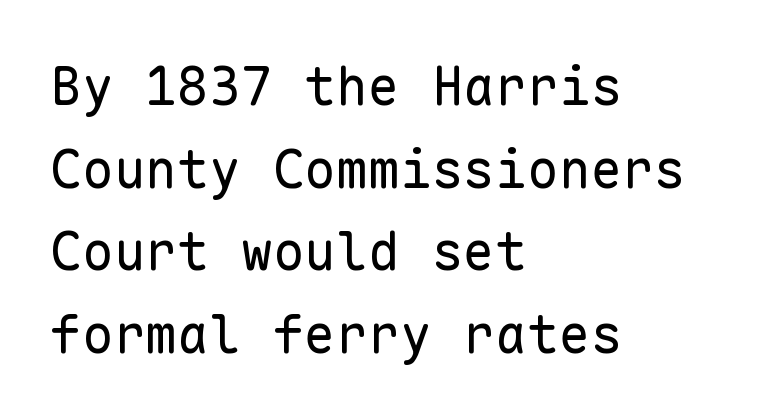
Q: Is the text bold? A: No.
Q: Is the text italic (slanted)? A: No, it is upright.
Q: Is the typeface a serif or a sans-serif typeface? A: Sans-serif.
Q: Is the text underlined? A: No.
Q: How is the paragraph aligned? A: Left-aligned.
Q: Is the spacing between letters normal or unusually wide? A: Normal.
Q: Is the spacing between lines tight, normal or loose? A: Normal.
Q: Width (condensed, normal, or wide)? A: Normal.
Q: Stroke contrast? A: Low.
Q: x-height? A: Medium.
Q: Monospaced? A: Yes.
